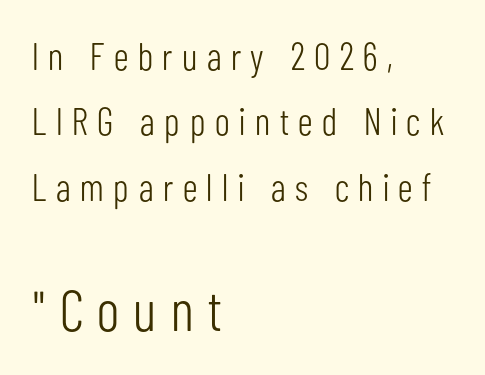
Q: Is the text bold? A: No.
Q: Is the text italic (slanted)? A: No, it is upright.
Q: Is the typeface a serif or a sans-serif typeface? A: Sans-serif.
Q: Is the text underlined? A: No.
Q: How is the paragraph aligned? A: Left-aligned.
Q: Is the spacing between letters normal or unusually wide? A: Unusually wide.
Q: Which block of text is set in a larger size, the first (top) or the second (bottom)? A: The second (bottom) one.
Q: Width (condensed, normal, or wide)? A: Condensed.
Q: Stroke contrast? A: Low.
Q: x-height? A: Medium.
Q: Monospaced? A: No.
